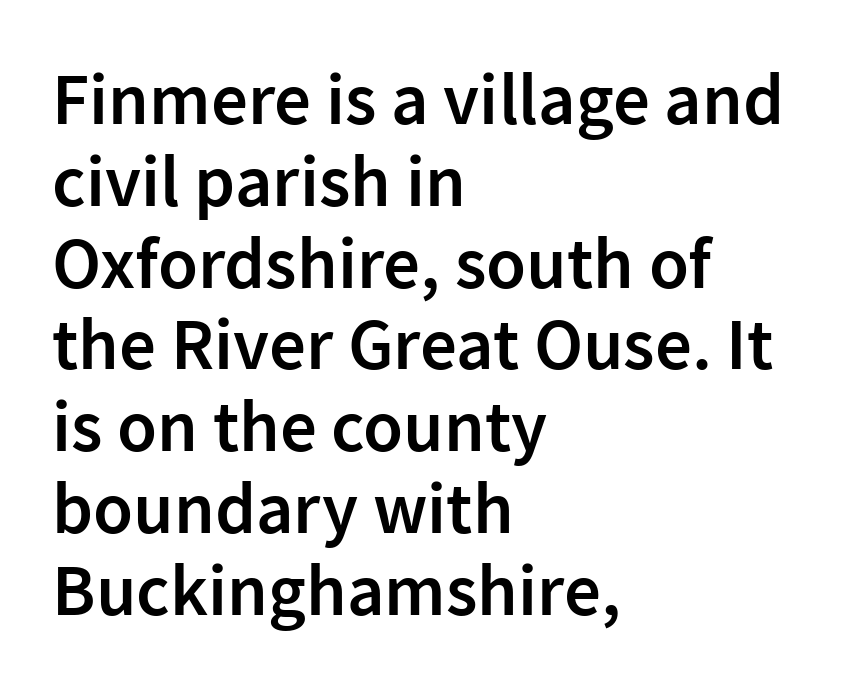
{"serif": "no", "italic": "no", "bold": "semi", "weight": "semibold", "width": "normal", "stroke_contrast": "low", "x_height": "medium", "monospaced": "no", "underline": "no", "align": "left", "line_spacing": "tight", "line_spacing_ratio": 1.12, "letter_spacing": "normal", "letter_spacing_em": 0.0, "glyph_px": 73}
